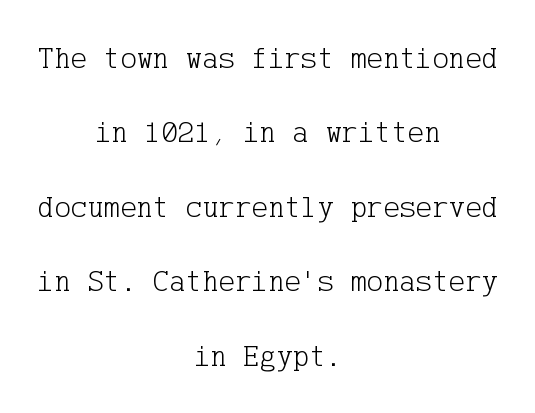
{"serif": "yes", "italic": "no", "bold": "no", "weight": "light", "width": "normal", "stroke_contrast": "low", "x_height": "medium", "underline": "no", "align": "center", "line_spacing": "loose", "line_spacing_ratio": 2.4, "letter_spacing": "normal", "letter_spacing_em": 0.0, "glyph_px": 31}
